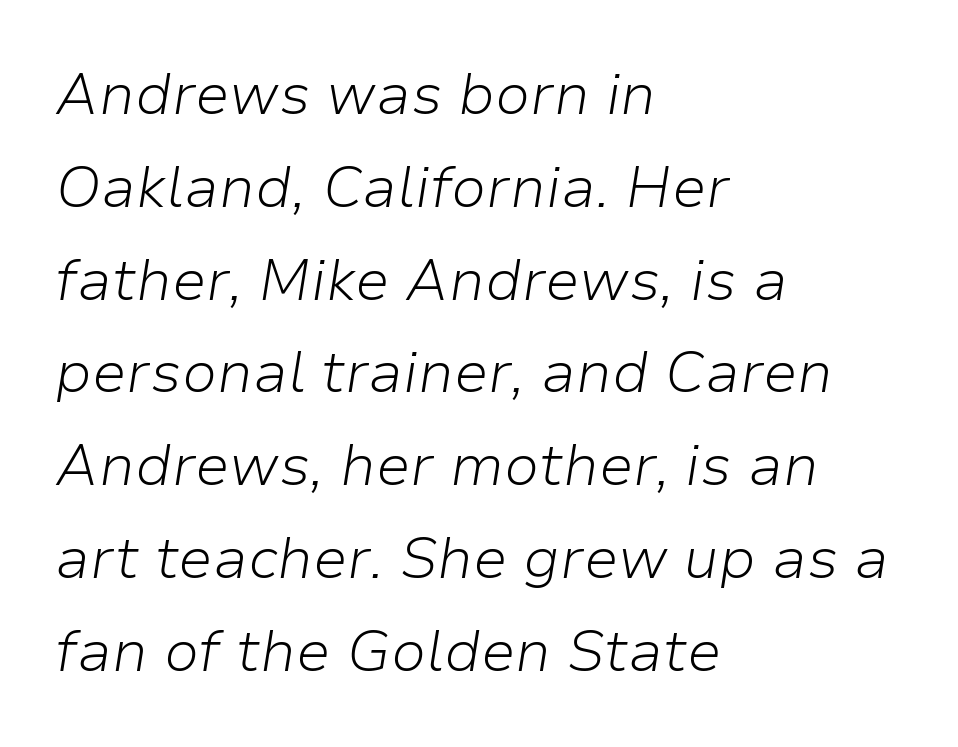
Is there much room between lines? A standard amount, neither cramped nor airy. The rendering uses natural spacing where letterforms have individual widths. A clean baseline with only descenders dipping below it. Style check: oblique.
